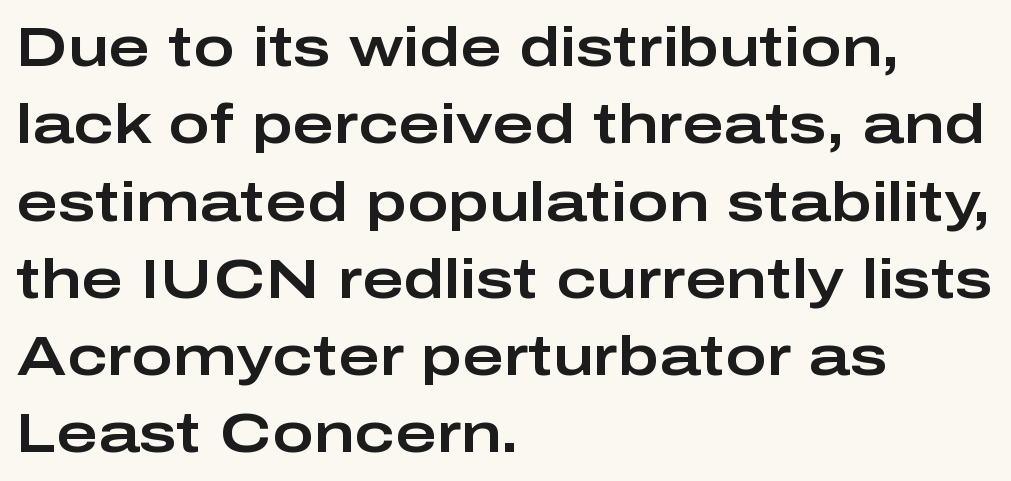
Q: Is the text italic (slanted)? A: No, it is upright.
Q: Is the typeface a serif or a sans-serif typeface? A: Sans-serif.
Q: Is the text underlined? A: No.
Q: How is the paragraph aligned? A: Left-aligned.
Q: Is the spacing between letters normal or unusually wide? A: Normal.
Q: Is the spacing between lines tight, normal or loose? A: Normal.
Q: Width (condensed, normal, or wide)? A: Wide.
Q: Stroke contrast? A: Low.
Q: x-height? A: Medium.
Q: Monospaced? A: No.
